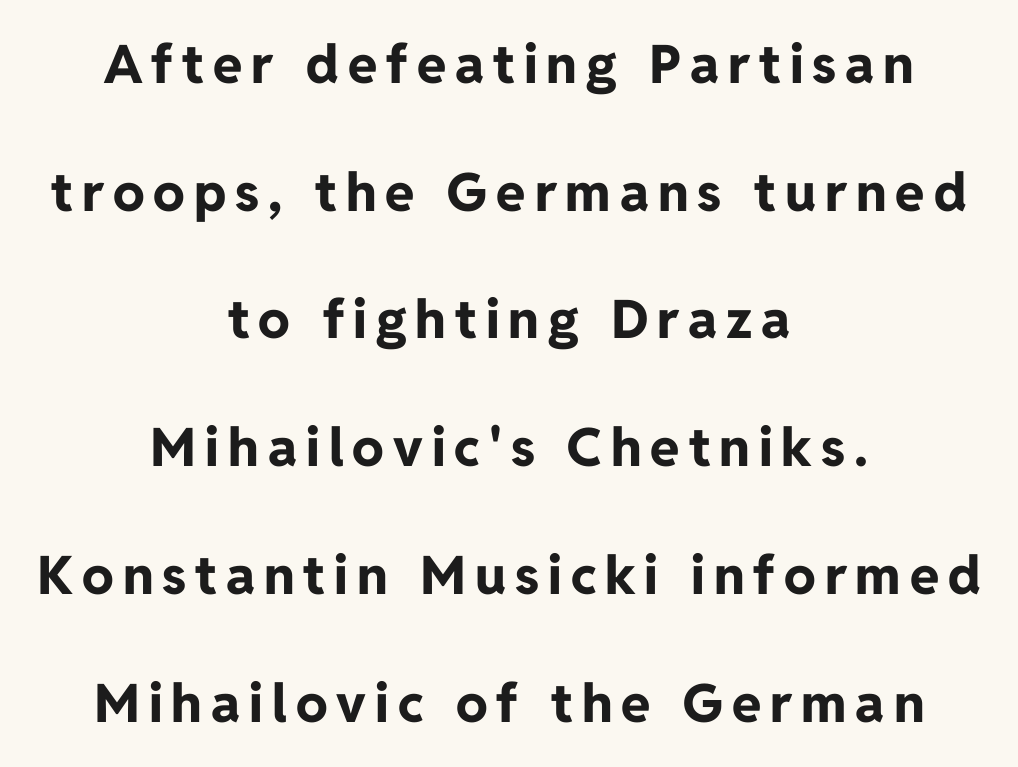
Heavy, bold letterforms. The space between consecutive lines is lavish. This rendering features lettering with no underline. Character widths vary here, with narrow letters taking less room than wide ones. Does the lettering tilt? It doesn't — this is upright.
